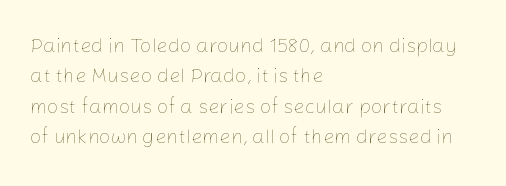
The typesetting does not lean heavy: it is not bold. Words appear dense and cohesive because spacing is normal. Every character sits straight up, as roman type does. What's the leading like? Ordinary, nothing unusual. Glance below the letters and you will spot only blank space.
